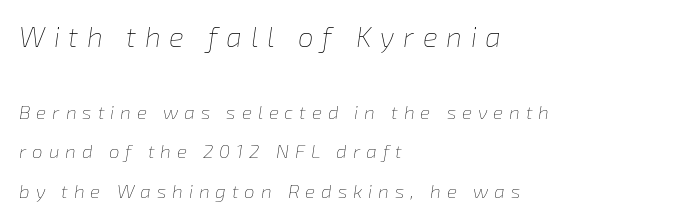
Tracking value appears strongly positive — letters spread wide. The passage shown leans; its letterforms are oblique. Varying glyph widths throughout — classic text-font behaviour. The lines in this sample share a left origin and differ only in where they stop. These glyphs show unthickened strokes, regular width or finer. Whoever set this made the first block the dominant, larger element.
